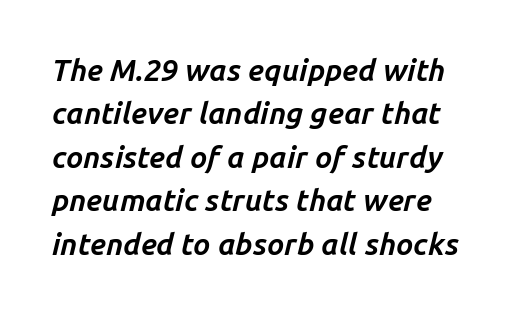
The passage shown is emphatically bold. The block of text has a typical density, with ordinary space between rows. Each letter keeps its own natural width here, so spacing adapts to shape. Compared with typical body copy, the letter spacing here is the same. The strip under each line holds only bare page.
